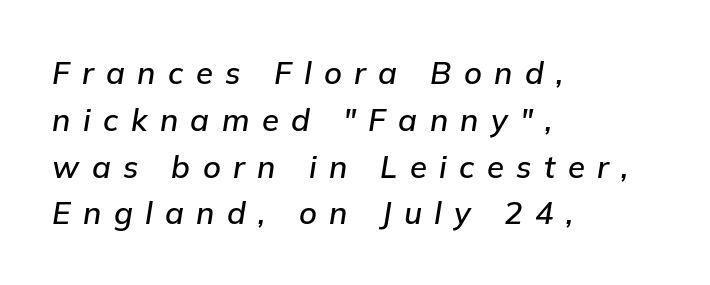
The type is letterspaced generously, with wide tracking. The glyphs look as if they've been sheared to an angle. The rag falls on the right side of this text block. The strip under each line holds only bare page. Vertically, the passage feels balanced, rows spaced as you'd expect.
